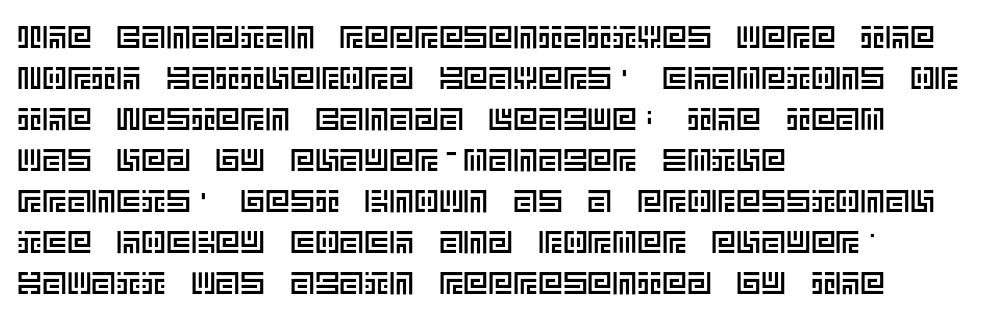
Does the leading feel generous? No, just average. How are the letters spaced? Ordinarily, with no added tracking. The zone under the glyphs is completely vacant. Is the block centered? No — it sits flush against the left margin.
